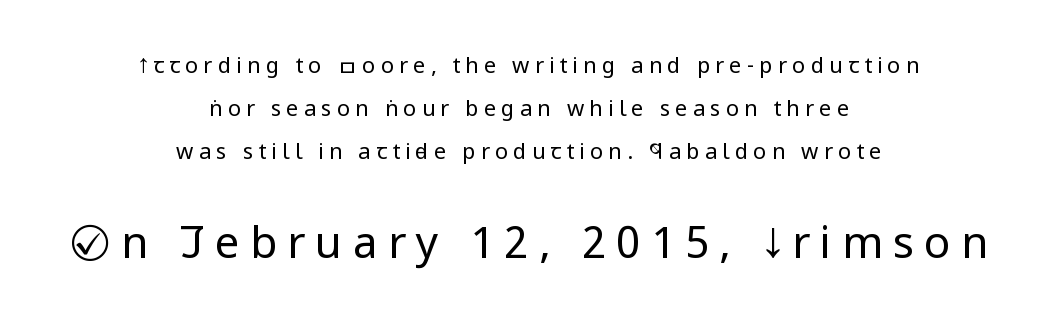
Q: Is the text bold? A: No.
Q: Is the text italic (slanted)? A: No, it is upright.
Q: Is the typeface a serif or a sans-serif typeface? A: Sans-serif.
Q: Is the text underlined? A: No.
Q: How is the paragraph aligned? A: Centered.
Q: Is the spacing between letters normal or unusually wide? A: Unusually wide.
Q: Is the spacing between lines tight, normal or loose? A: Loose.
Q: Which block of text is set in a larger size, the first (top) or the second (bottom)? A: The second (bottom) one.
Q: Width (condensed, normal, or wide)? A: Condensed.
Q: Stroke contrast? A: Low.
Q: x-height? A: Large.
Q: Monospaced? A: No.
